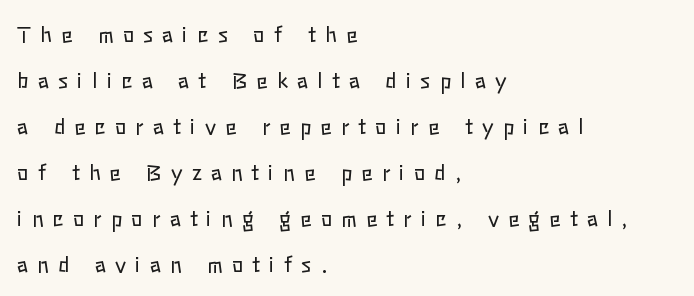
{"italic": "no", "bold": "no", "underline": "no", "align": "left", "line_spacing": "loose", "line_spacing_ratio": 2.19, "letter_spacing": "wide", "letter_spacing_em": 0.44, "glyph_px": 21}
